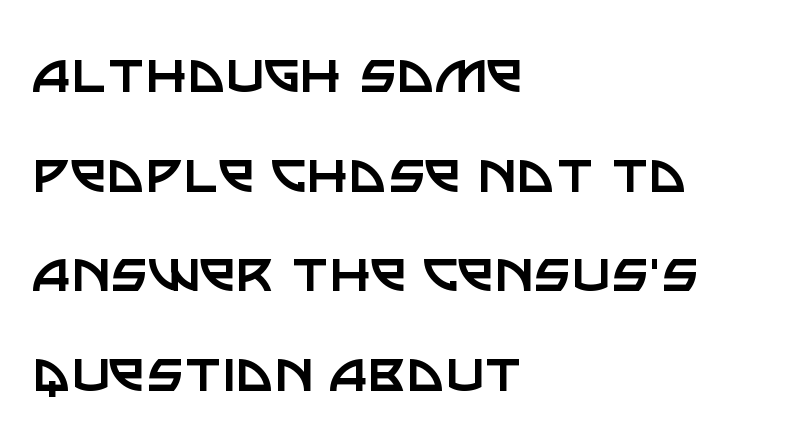
Q: Is the text bold? A: No.
Q: Is the text italic (slanted)? A: No, it is upright.
Q: Is the typeface a serif or a sans-serif typeface? A: Sans-serif.
Q: Is the text underlined? A: No.
Q: How is the paragraph aligned? A: Left-aligned.
Q: Is the spacing between letters normal or unusually wide? A: Normal.
Q: Is the spacing between lines tight, normal or loose? A: Normal.
Q: Width (condensed, normal, or wide)? A: Normal.
Q: Stroke contrast? A: Low.
Q: x-height? A: Large.
Q: Monospaced? A: No.
